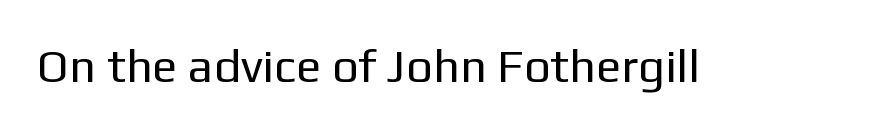
Check under the words: just untouched page. Compared with typical body copy, the letter spacing here is the same. A typesetter would call this proportional, since set widths differ per character. Vertical stems look standard width or narrower in stroke.
